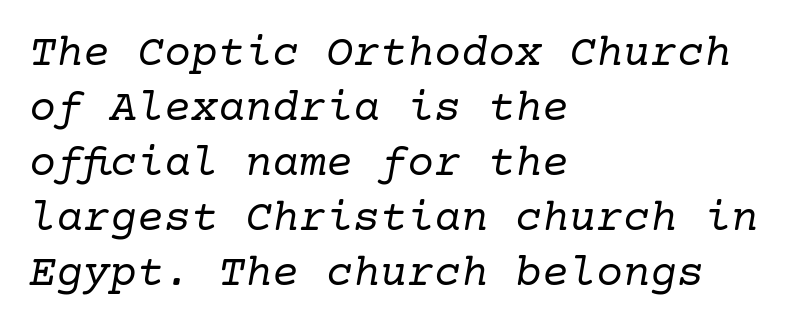
{"serif": "yes", "italic": "yes", "lean": "right", "slant_degrees": 10, "bold": "no", "weight": "regular", "width": "normal", "stroke_contrast": "low", "x_height": "medium", "underline": "no", "align": "left", "line_spacing_ratio": 1.22, "letter_spacing": "normal", "letter_spacing_em": 0.0, "glyph_px": 45}
